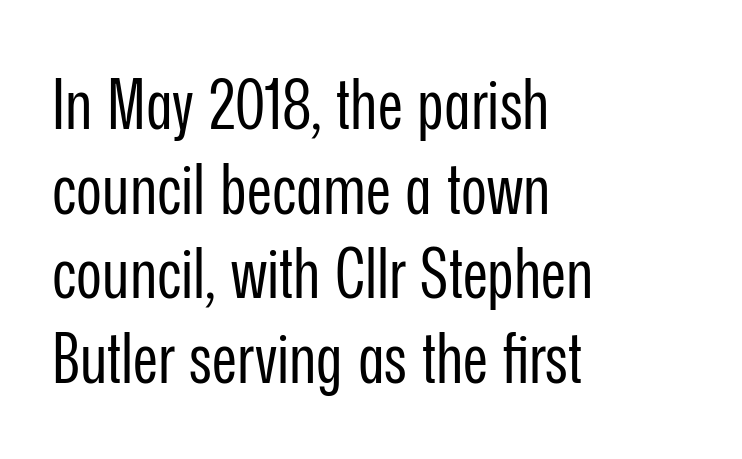
Q: Is the text bold? A: No.
Q: Is the text italic (slanted)? A: No, it is upright.
Q: Is the typeface a serif or a sans-serif typeface? A: Sans-serif.
Q: Is the text underlined? A: No.
Q: How is the paragraph aligned? A: Left-aligned.
Q: Is the spacing between letters normal or unusually wide? A: Normal.
Q: Width (condensed, normal, or wide)? A: Condensed.
Q: Stroke contrast? A: Low.
Q: x-height? A: Medium.
Q: Monospaced? A: No.
